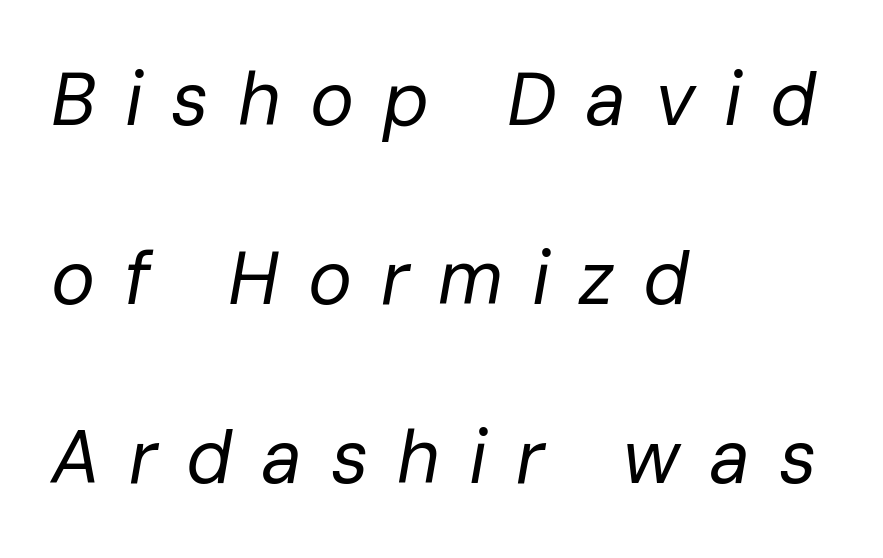
Q: Is the text bold? A: No.
Q: Is the text italic (slanted)? A: Yes, it leans right by about 10 degrees.
Q: Is the text underlined? A: No.
Q: How is the paragraph aligned? A: Left-aligned.
Q: Is the spacing between letters normal or unusually wide? A: Unusually wide.
Q: Is the spacing between lines tight, normal or loose? A: Loose.
Q: Width (condensed, normal, or wide)? A: Normal.
Q: Stroke contrast? A: Low.
Q: x-height? A: Medium.
Q: Monospaced? A: No.
